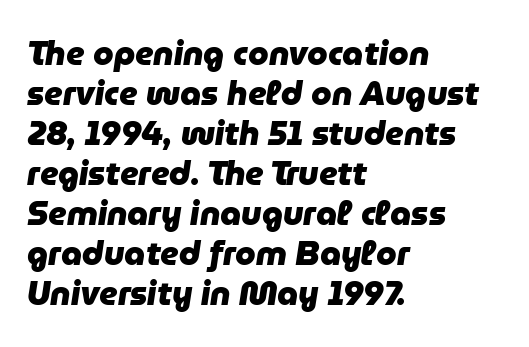
The image shows 33 px heavy type, italic (leaning right); set left-aligned, line spacing 1.21x, normal letter spacing, not underlined; low stroke contrast and a medium x-height.
